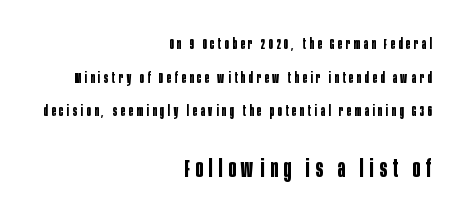
Vertical spacing — loose. These words are printed bold, with thick strokes throughout. Upright lettering throughout. Type size steps up from the first block to the second. The rag falls on the left side of this text block.
